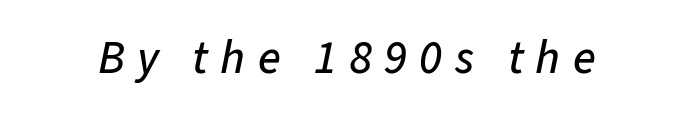
The passage shown has open, widely tracked lettering throughout. Only glyphs here, with clear space below each row. Do the characters align in a grid? No, the font is proportional. This sample uses an oblique cut, with every glyph tilted off the vertical.
